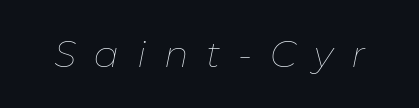
Q: Is the text bold? A: No.
Q: Is the text italic (slanted)? A: Yes, it leans right by about 11 degrees.
Q: Is the text underlined? A: No.
Q: Is the spacing between letters normal or unusually wide? A: Unusually wide.
Q: Width (condensed, normal, or wide)? A: Normal.
Q: Stroke contrast? A: Low.
Q: x-height? A: Medium.
Q: Monospaced? A: No.
